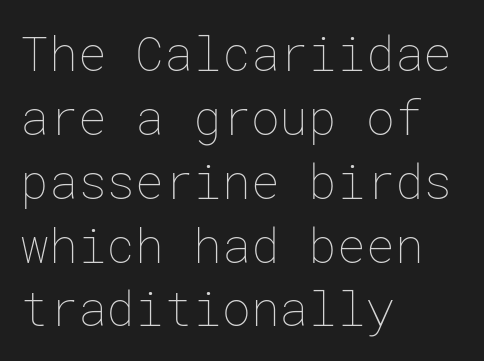
Q: Is the text bold? A: No.
Q: Is the text italic (slanted)? A: No, it is upright.
Q: Is the text underlined? A: No.
Q: How is the paragraph aligned? A: Left-aligned.
Q: Is the spacing between letters normal or unusually wide? A: Normal.
Q: Is the spacing between lines tight, normal or loose? A: Normal.
Q: Width (condensed, normal, or wide)? A: Normal.
Q: Stroke contrast? A: Low.
Q: x-height? A: Medium.
